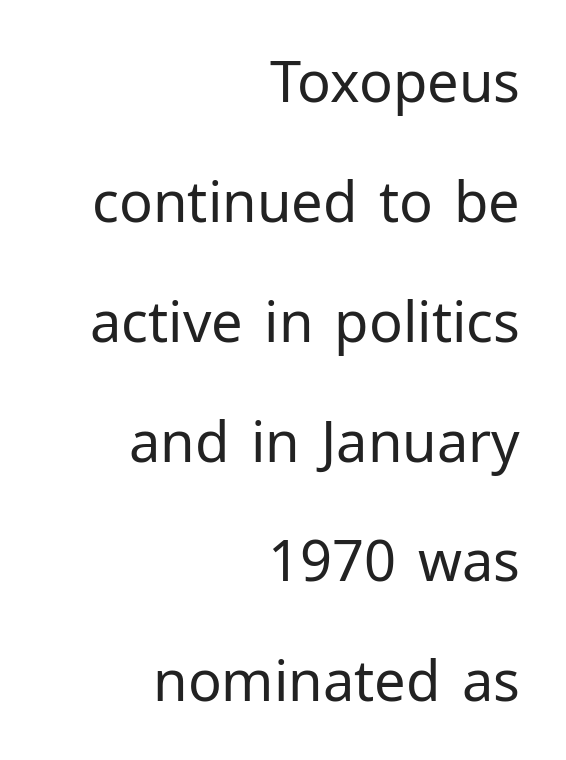
{"serif": "no", "italic": "no", "bold": "no", "weight": "regular", "width": "normal", "stroke_contrast": "low", "x_height": "medium", "monospaced": "no", "underline": "no", "align": "right", "line_spacing": "loose", "line_spacing_ratio": 2.14, "letter_spacing": "normal", "letter_spacing_em": 0.0, "glyph_px": 56}
